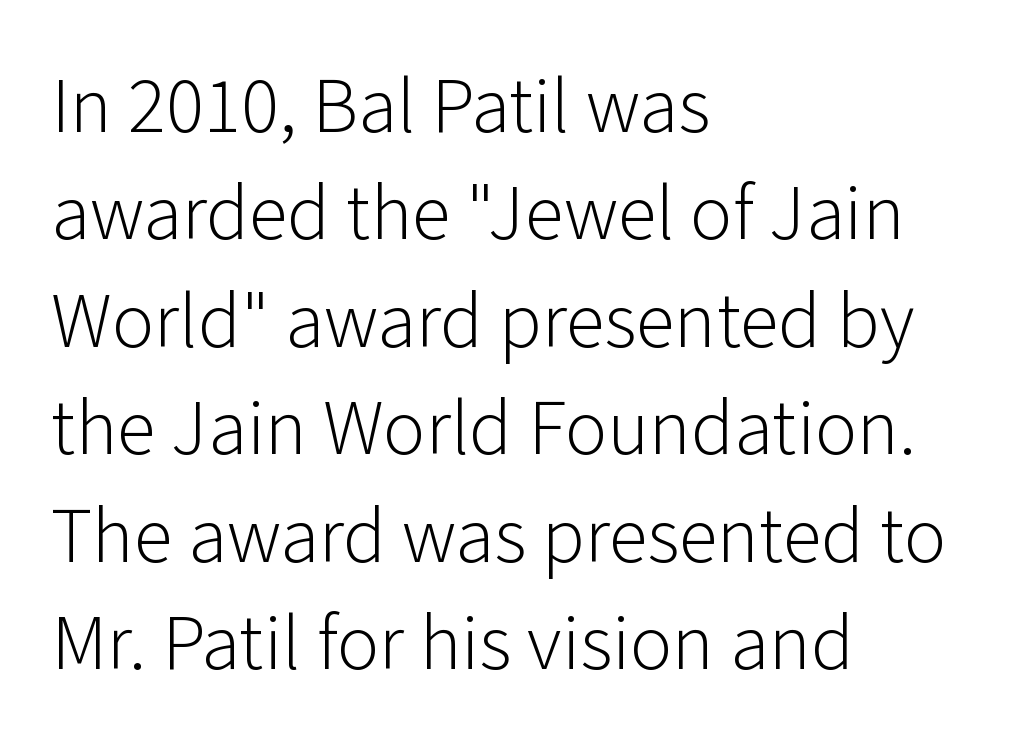
The image shows 79 px light sans-serif type, upright; set left-aligned, normal line spacing (1.36x), normal letter spacing, not underlined; low stroke contrast and a medium x-height.
